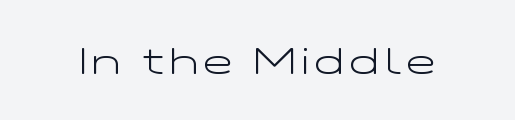
Q: Is the text bold? A: No.
Q: Is the text italic (slanted)? A: No, it is upright.
Q: Is the typeface a serif or a sans-serif typeface? A: Sans-serif.
Q: Is the text underlined? A: No.
Q: Width (condensed, normal, or wide)? A: Wide.
Q: Stroke contrast? A: Low.
Q: x-height? A: Medium.
Q: Monospaced? A: No.
